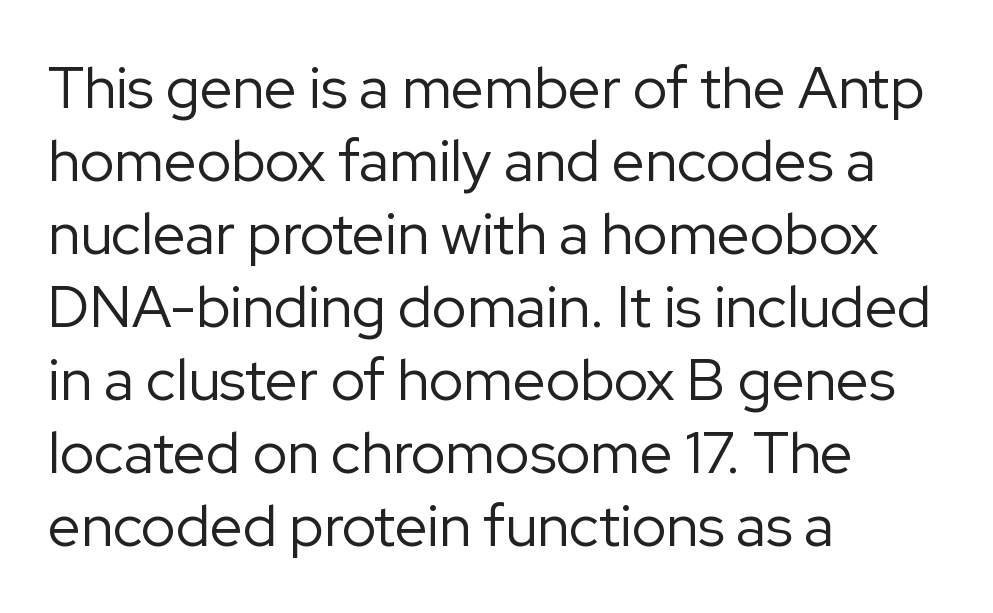
Weight: in the light-to-regular range. Check where the strokes stop: nothing finishes them off — pure sans. Only glyphs here, with clear space below each row. Evenly set lines give the paragraph a standard silhouette.
